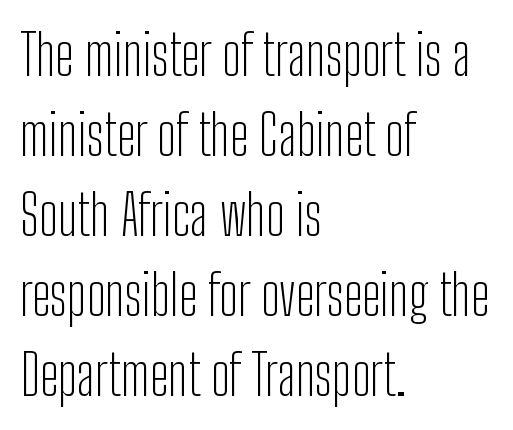
{"serif": "no", "italic": "no", "bold": "no", "weight": "light", "width": "condensed", "stroke_contrast": "low", "x_height": "medium", "monospaced": "no", "underline": "no", "align": "left", "line_spacing": "normal", "line_spacing_ratio": 1.43, "letter_spacing": "normal", "letter_spacing_em": 0.0, "glyph_px": 56}
